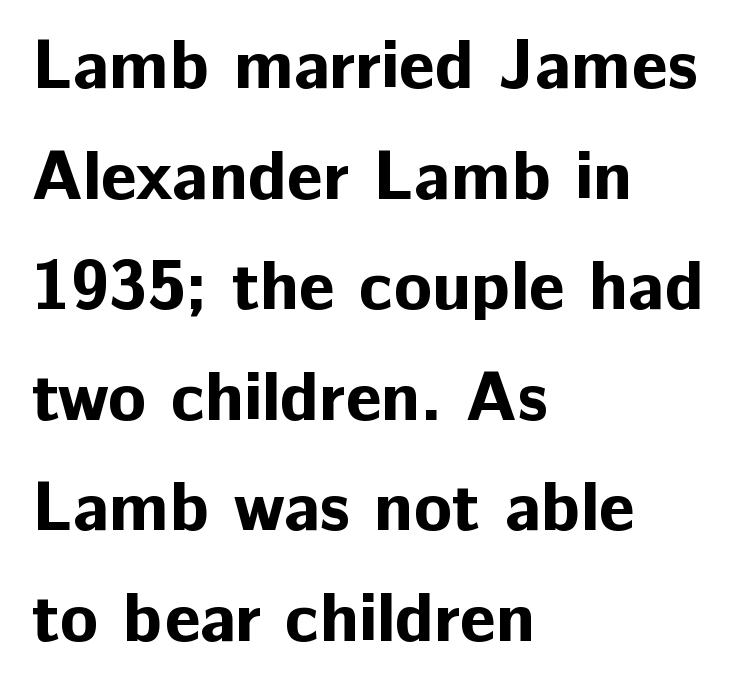
The image shows 70 px bold sans-serif type, upright; set left-aligned, normal line spacing (1.58x), normal letter spacing, not underlined; low stroke contrast and a medium x-height.
